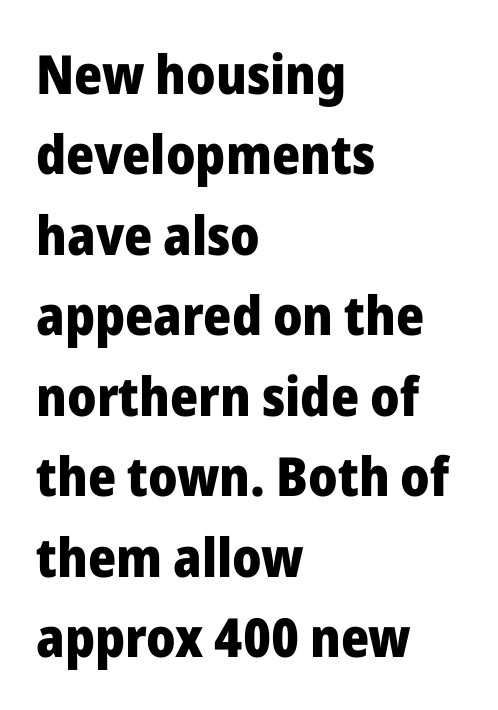
{"serif": "no", "italic": "no", "bold": "yes", "weight": "heavy", "width": "normal", "stroke_contrast": "low", "x_height": "medium", "monospaced": "no", "underline": "no", "align": "left", "line_spacing": "normal", "line_spacing_ratio": 1.49, "letter_spacing": "normal", "letter_spacing_em": 0.0, "glyph_px": 54}
